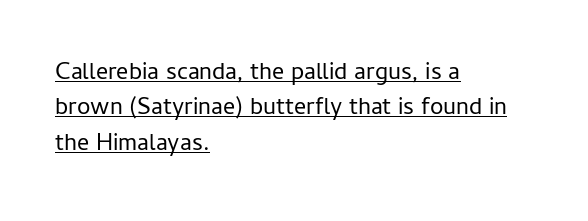
The image shows 24 px text type, upright; set left-aligned, normal line spacing (1.47x), normal letter spacing, underlined.
